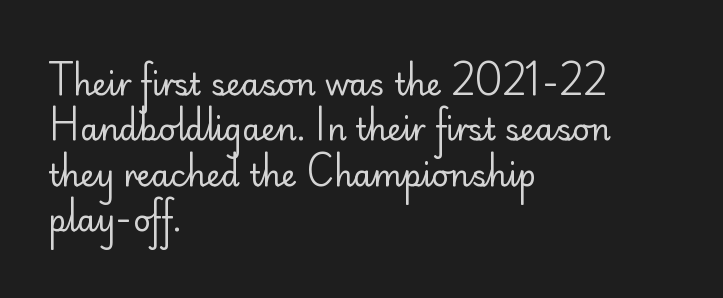
The image shows 30 px regular-weight sans-serif type, upright; set left-aligned, normal line spacing (1.51x), normal letter spacing, not underlined; low stroke contrast and a small x-height.
